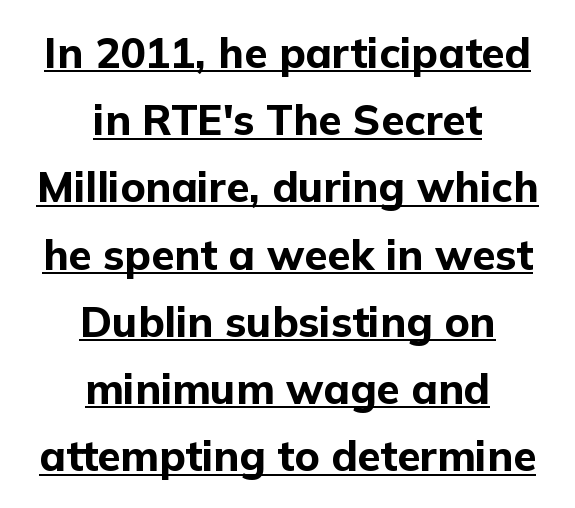
{"serif": "no", "italic": "no", "bold": "yes", "weight": "bold", "width": "normal", "stroke_contrast": "low", "x_height": "medium", "monospaced": "no", "underline": "yes", "align": "center", "line_spacing": "normal", "line_spacing_ratio": 1.6, "letter_spacing": "normal", "letter_spacing_em": 0.0, "glyph_px": 42}
